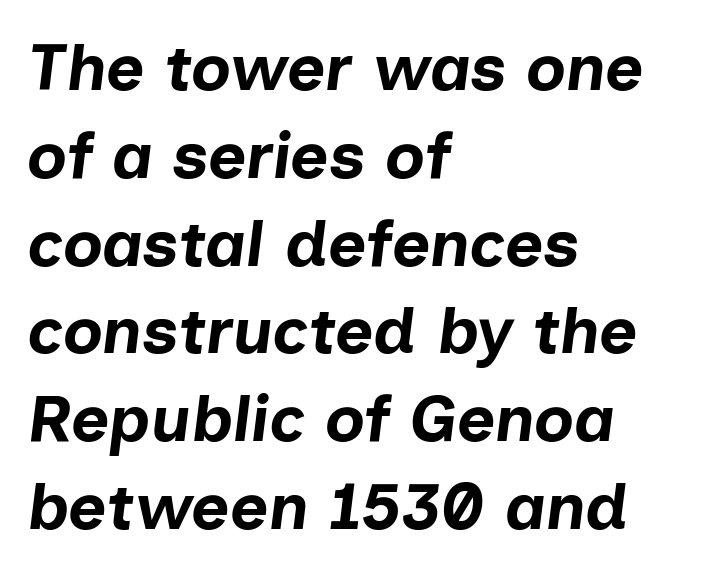
Q: Is the text bold? A: Yes.
Q: Is the text italic (slanted)? A: Yes, it leans right by about 7 degrees.
Q: Is the text underlined? A: No.
Q: How is the paragraph aligned? A: Left-aligned.
Q: Is the spacing between letters normal or unusually wide? A: Normal.
Q: Is the spacing between lines tight, normal or loose? A: Normal.
Q: Width (condensed, normal, or wide)? A: Normal.
Q: Stroke contrast? A: Low.
Q: x-height? A: Medium.
Q: Monospaced? A: No.
